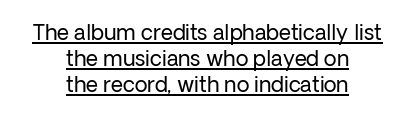
{"italic": "no", "bold": "no", "underline": "yes", "align": "center", "line_spacing_ratio": 1.24, "letter_spacing": "normal", "letter_spacing_em": 0.0, "glyph_px": 21}
